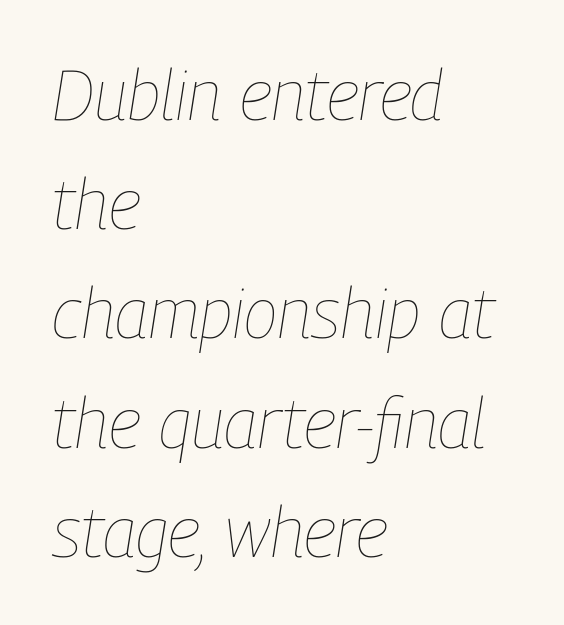
{"italic": "yes", "lean": "right", "slant_degrees": 9, "bold": "no", "weight": "thin", "width": "condensed", "stroke_contrast": "low", "x_height": "medium", "monospaced": "no", "underline": "no", "align": "left", "line_spacing": "normal", "line_spacing_ratio": 1.56, "letter_spacing": "normal", "letter_spacing_em": 0.0, "glyph_px": 70}
